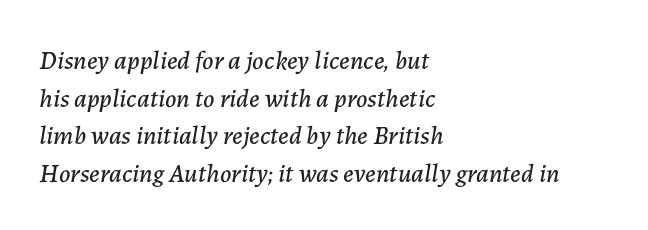
Notice how the passage keeps a crisp vertical edge on the left only. Is the letter spacing exaggerated? No — it looks like the ordinary default. Leading: standard. The zone under the glyphs is completely vacant. A typesetter would mark this as italic.
